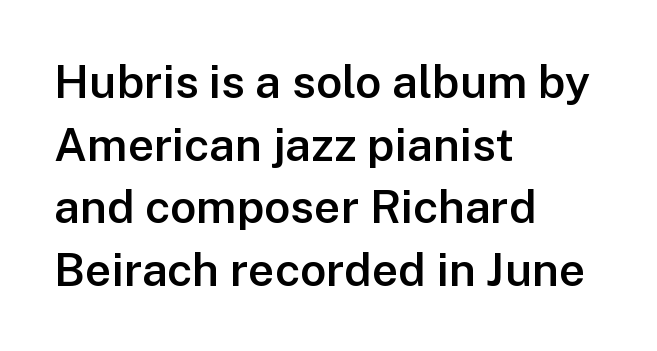
The image shows 46 px semibold sans-serif type, upright; set left-aligned, normal line spacing (1.36x), normal letter spacing, not underlined; low stroke contrast and a medium x-height.
